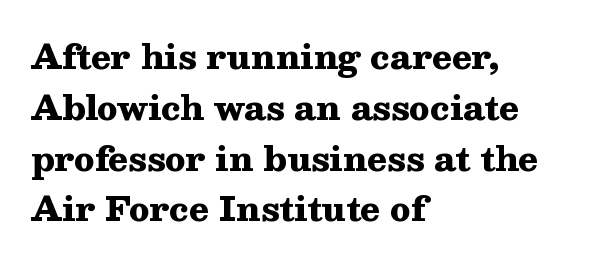
Q: Is the text bold? A: Yes.
Q: Is the text italic (slanted)? A: No, it is upright.
Q: Is the typeface a serif or a sans-serif typeface? A: Serif.
Q: Is the text underlined? A: No.
Q: How is the paragraph aligned? A: Left-aligned.
Q: Is the spacing between letters normal or unusually wide? A: Normal.
Q: Is the spacing between lines tight, normal or loose? A: Normal.
Q: Width (condensed, normal, or wide)? A: Wide.
Q: Stroke contrast? A: Medium.
Q: x-height? A: Medium.
Q: Monospaced? A: No.
